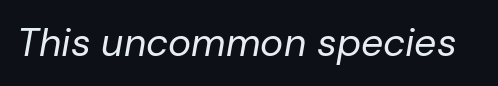
The specimen reads as italic at a glance. Spacing verdict: proportional, widths tailored to each character. Counters stay open thanks to moderate or lighter strokes. Nobody drew a line under any word here. These lines keep a tight, regular rhythm from letter to letter.
